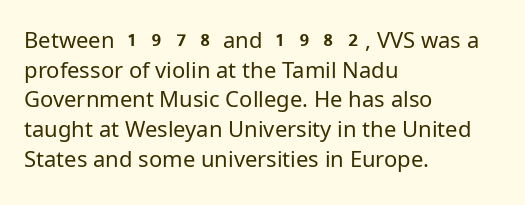
{"italic": "no", "bold": "no", "underline": "no", "align": "left", "line_spacing": "normal", "line_spacing_ratio": 1.35, "letter_spacing": "normal", "letter_spacing_em": 0.0, "glyph_px": 22}
